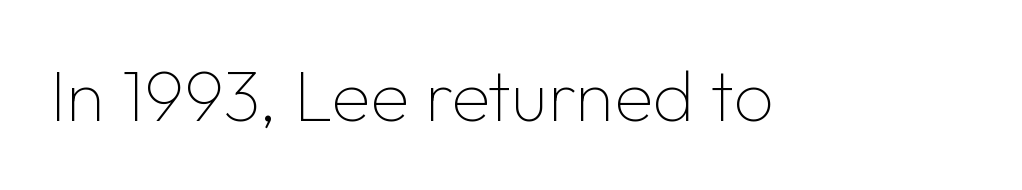
Proportional: the letters do not fall into vertical columns. Spacing between characters is what you'd get straight out of the box. The foot of each line stays bare and open. Type style note: lacks serifs. Stems and bowls with no extra thickness — not bold. Ascenders rise straight up at ninety degrees.
